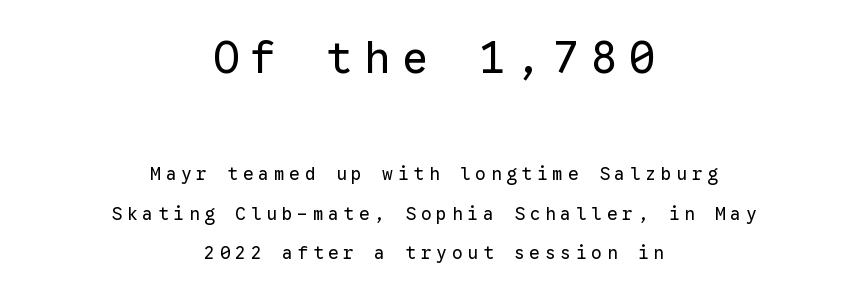
The image shows 44 px regular-weight sans-serif type, upright, monospaced; set centered, loose line spacing (2.2x), unusually wide letter spacing (+0.26 em), not underlined; the first (top) block is 2.44x larger; low stroke contrast and a medium x-height.
